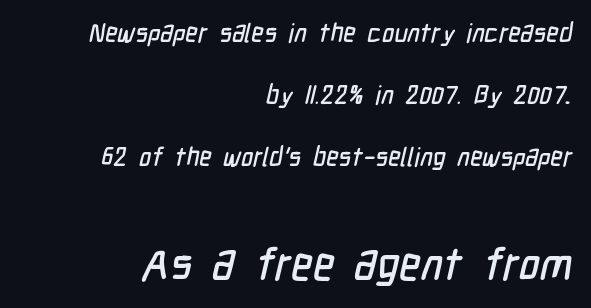
The image shows 45 px condensed sans-serif type; set right-aligned, loose line spacing (2.39x), normal letter spacing, not underlined; the second (bottom) block is 1.73x larger; low stroke contrast and a medium x-height.
